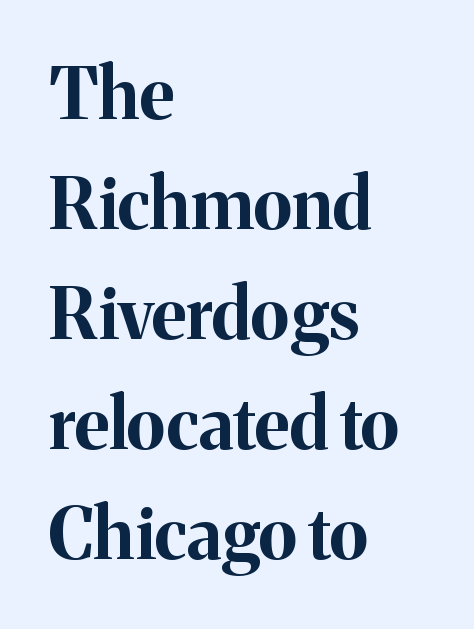
The image shows 71 px bold serif type, upright; set left-aligned, normal line spacing (1.55x), normal letter spacing, not underlined; medium stroke contrast and a medium x-height.
